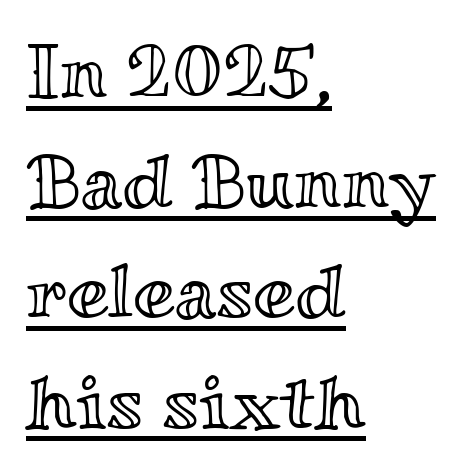
Q: Is the text italic (slanted)? A: No, it is upright.
Q: Is the text underlined? A: Yes.
Q: How is the paragraph aligned? A: Left-aligned.
Q: Is the spacing between letters normal or unusually wide? A: Normal.
Q: Is the spacing between lines tight, normal or loose? A: Normal.
Q: Width (condensed, normal, or wide)? A: Wide.
Q: x-height? A: Small.
Q: Monospaced? A: No.
